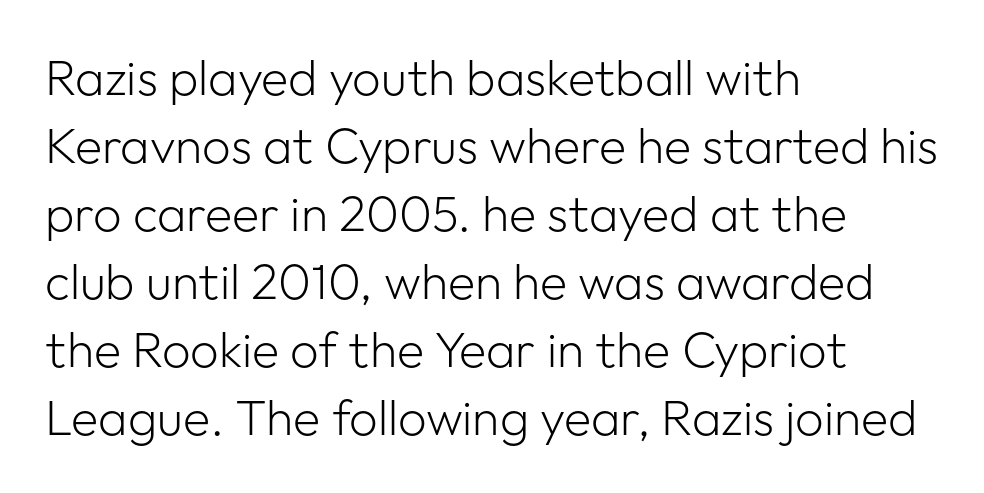
{"serif": "no", "italic": "no", "bold": "no", "weight": "light", "width": "normal", "stroke_contrast": "low", "x_height": "medium", "monospaced": "no", "underline": "no", "align": "left", "line_spacing": "normal", "line_spacing_ratio": 1.36, "letter_spacing": "normal", "letter_spacing_em": 0.0, "glyph_px": 50}
